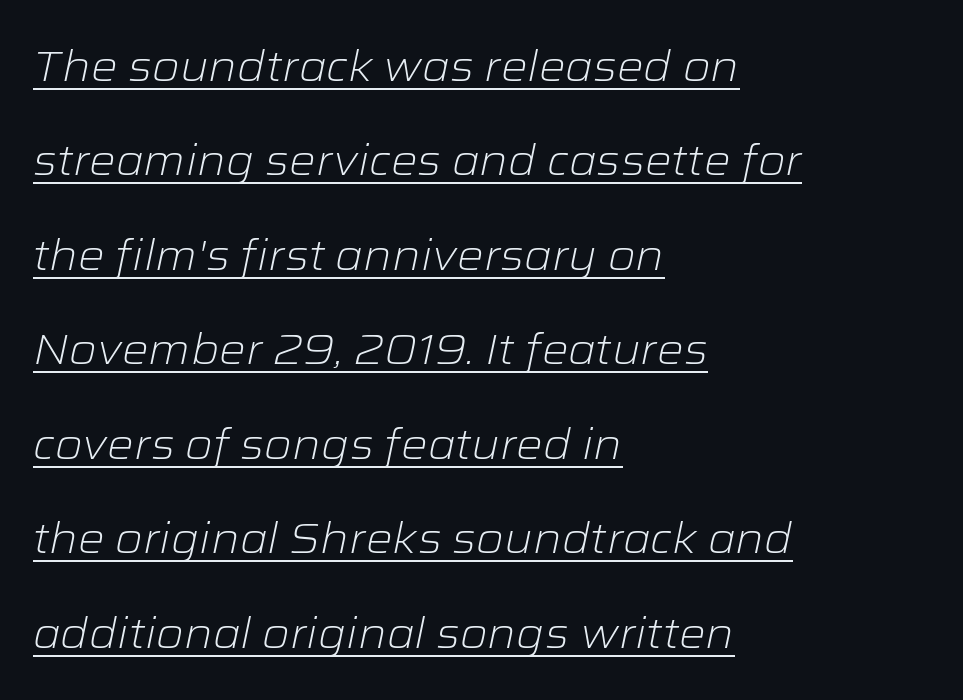
The tracking reads as untouched default to a designer's eye. Ink coverage per letter is moderate at most. You can see a thin bar hugging the bottom of the glyphs. These lines stack with their left ends in a neat column. The lines are spread far apart with generous leading.
